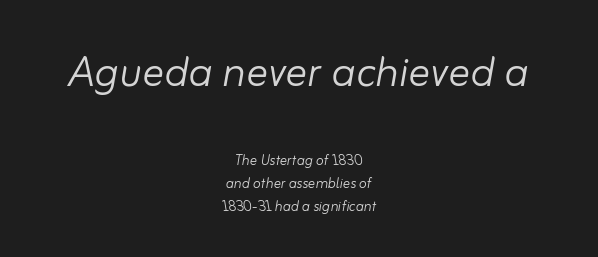
Q: Is the text bold? A: No.
Q: Is the text italic (slanted)? A: Yes, it leans right by about 10 degrees.
Q: Is the text underlined? A: No.
Q: How is the paragraph aligned? A: Centered.
Q: Is the spacing between letters normal or unusually wide? A: Normal.
Q: Is the spacing between lines tight, normal or loose? A: Normal.
Q: Which block of text is set in a larger size, the first (top) or the second (bottom)? A: The first (top) one.
Q: Width (condensed, normal, or wide)? A: Normal.
Q: Stroke contrast? A: Low.
Q: x-height? A: Small.
Q: Monospaced? A: No.
